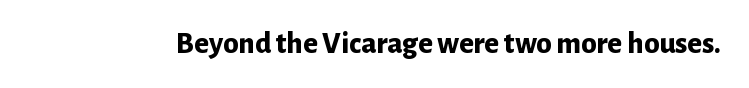
{"serif": "no", "italic": "no", "bold": "yes", "weight": "bold", "width": "normal", "stroke_contrast": "low", "x_height": "medium", "monospaced": "no", "underline": "no", "letter_spacing": "normal", "letter_spacing_em": 0.0, "glyph_px": 31}
